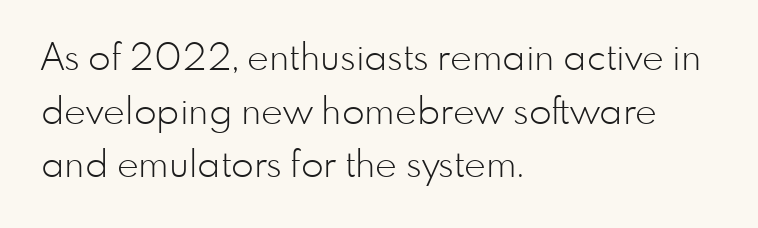
The image shows 37 px light sans-serif type, upright; set left-aligned, normal line spacing (1.45x), normal letter spacing, not underlined; low stroke contrast and a small x-height.
